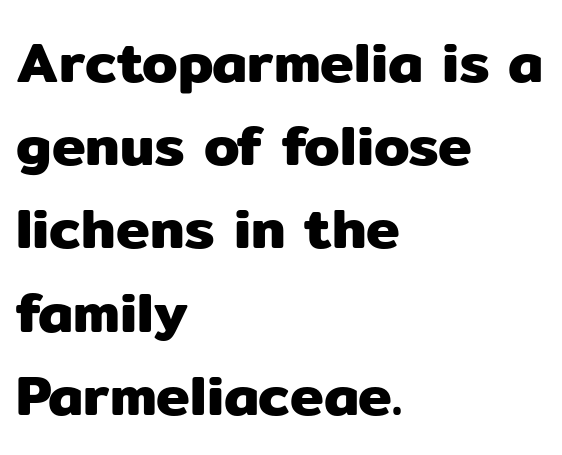
Regarding serifs, this sample does without them. Compared with typical paragraphs, the rows here are spaced about the same. Nobody drew a line under any word here. Horizontal alignment here is leftward, the default for most running prose. Spacing verdict: proportional, widths tailored to each character. Notice how the stems are strictly vertical — no italics here.
